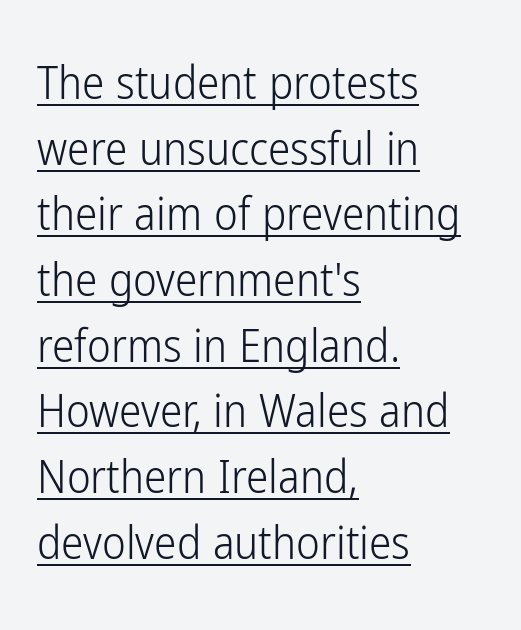
Characters remain perfectly vertical along every line. The paragraph shown leans on its left margin. Tracking value appears to be zero — textbook default spacing. Each letter's strokes conclude bluntly, with no projecting serifs.
